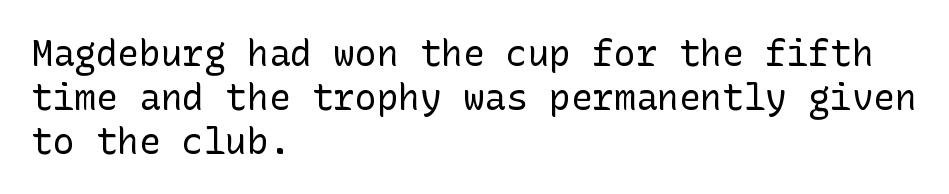
{"serif": "no", "italic": "no", "bold": "no", "weight": "regular", "width": "normal", "stroke_contrast": "low", "x_height": "medium", "underline": "no", "align": "left", "line_spacing_ratio": 1.22, "letter_spacing": "normal", "letter_spacing_em": 0.0, "glyph_px": 36}
